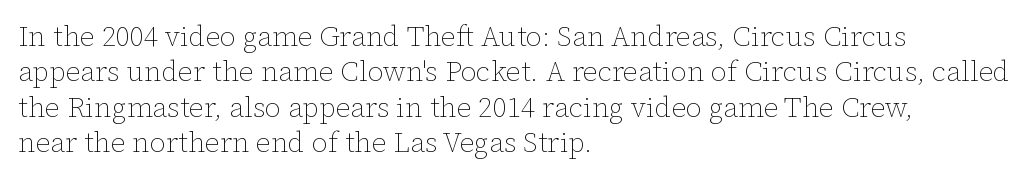
Quick note: interline space is typical. The type sits square on the baseline with zero lean. The characters are drawn with everyday or finer stroke widths. Unmarked baselines from the first word to the last.
